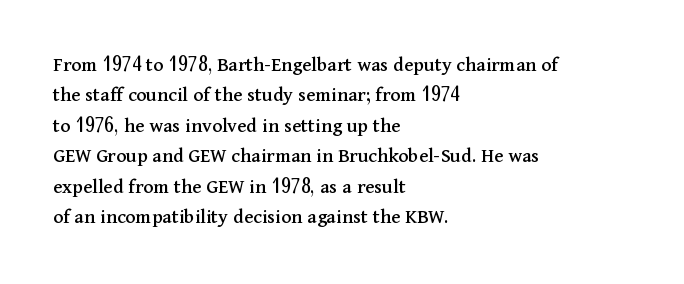
The image shows 21 px text type, upright; set left-aligned, normal line spacing (1.45x), normal letter spacing, not underlined.
